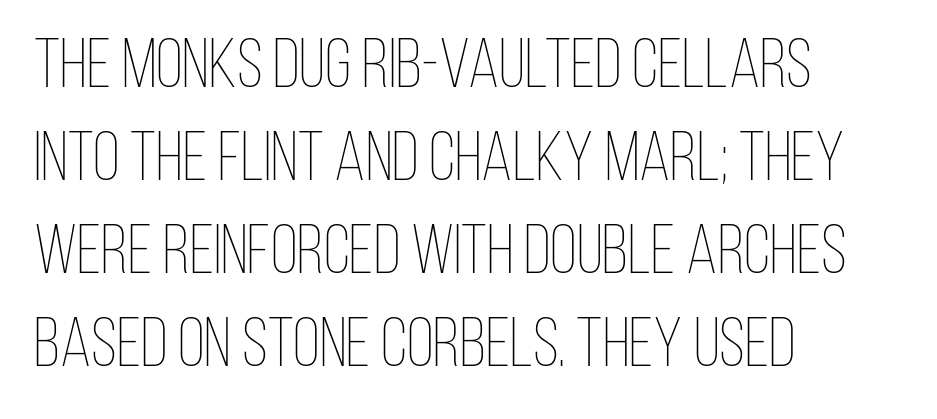
The image shows 70 px thin, condensed type, upright; set left-aligned, normal line spacing (1.33x), normal letter spacing, not underlined; low stroke contrast and a large x-height.
